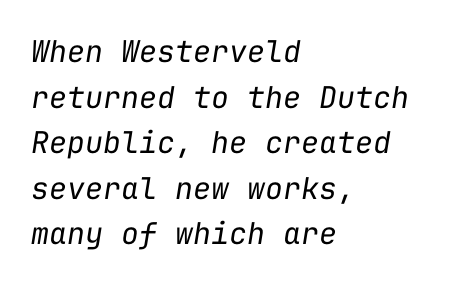
Q: Is the text bold? A: No.
Q: Is the text italic (slanted)? A: Yes, it leans right by about 9 degrees.
Q: Is the text underlined? A: No.
Q: How is the paragraph aligned? A: Left-aligned.
Q: Is the spacing between letters normal or unusually wide? A: Normal.
Q: Is the spacing between lines tight, normal or loose? A: Normal.
Q: Width (condensed, normal, or wide)? A: Normal.
Q: Stroke contrast? A: Low.
Q: x-height? A: Medium.
Q: Monospaced? A: Yes.
